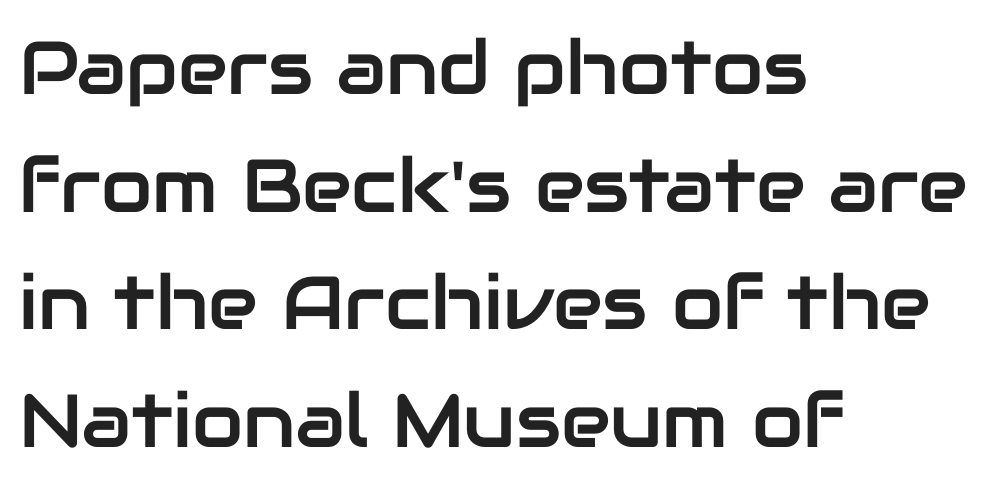
The line texture is even and compact thanks to regular tracking. These lines are set flush left with a ragged right edge. Clear beneath every line of the passage. Notice how the stems are strictly vertical — no italics here.
